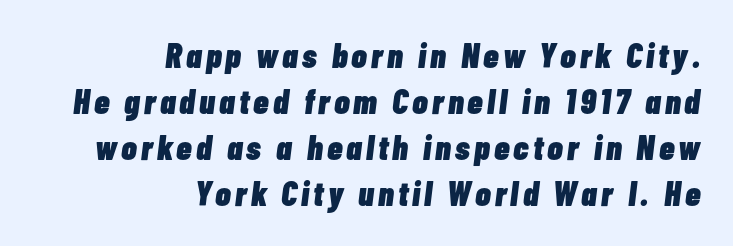
Q: Is the text bold? A: Yes.
Q: Is the text italic (slanted)? A: Yes, it leans right by about 7 degrees.
Q: Is the text underlined? A: No.
Q: How is the paragraph aligned? A: Right-aligned.
Q: Is the spacing between lines tight, normal or loose? A: Normal.
Q: Width (condensed, normal, or wide)? A: Condensed.
Q: Stroke contrast? A: Low.
Q: x-height? A: Medium.
Q: Monospaced? A: No.
